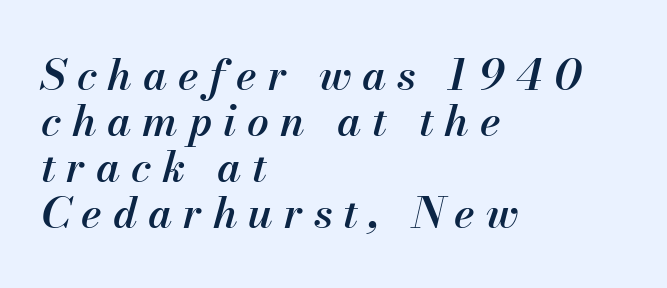
Strokes here are thickened, but only to semibold level. How are the letters spaced? Widely, with obvious added tracking. Successive baselines arrive quickly, one right under another. A typesetter would call this proportional, since set widths differ per character. Characters are canted at an angle relative to the baseline's perpendicular. These lines stack with their left ends in a neat column.
